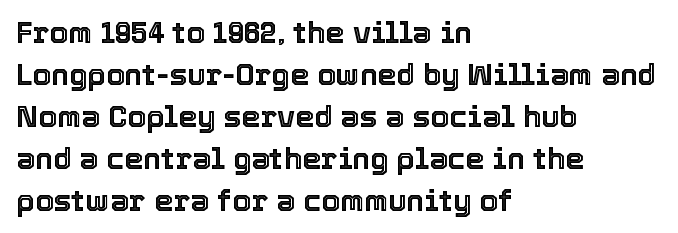
The image shows 30 px text type, upright; set left-aligned, normal line spacing (1.4x), normal letter spacing, not underlined; a medium x-height.
